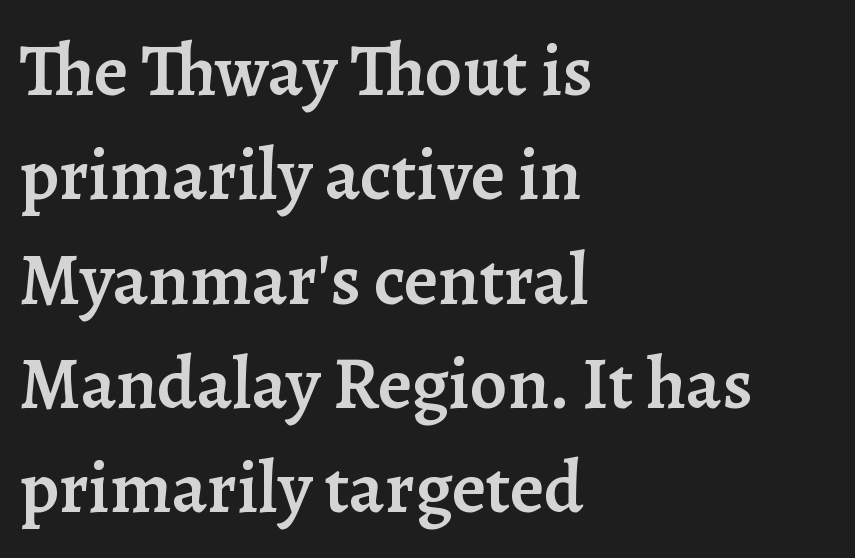
Regular leading. The passage shown is typed in a proportional face where columns would drift. Typeset ragged right — the left edge is the straight one. Nothing unusual about the tracking: characters are spaced as the font intends.
